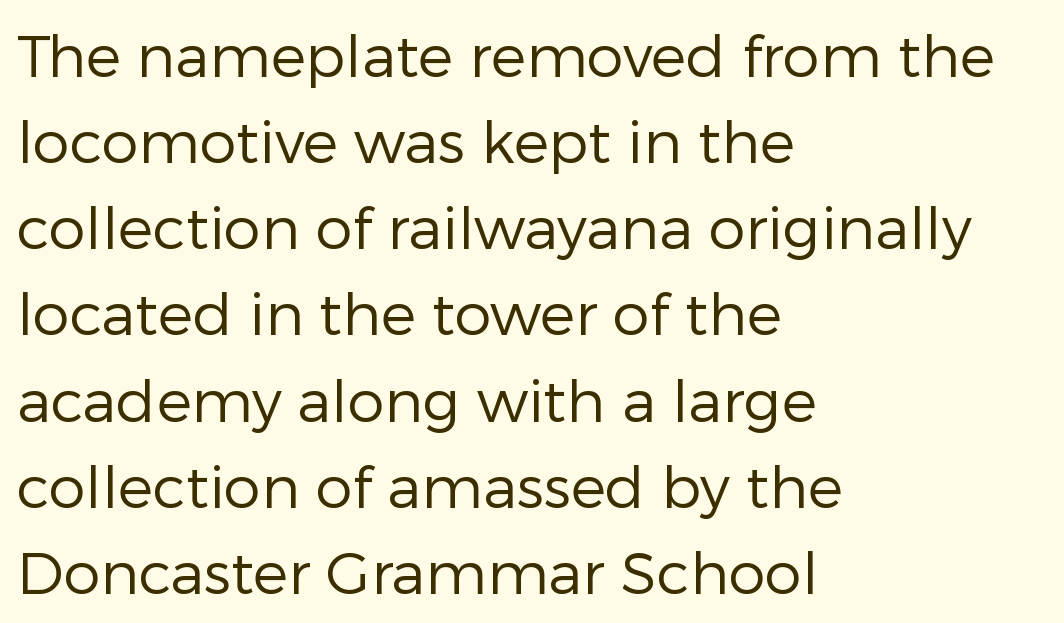
The image shows 59 px regular-weight sans-serif type, upright; set left-aligned, normal line spacing (1.46x), normal letter spacing, not underlined; low stroke contrast and a medium x-height.
